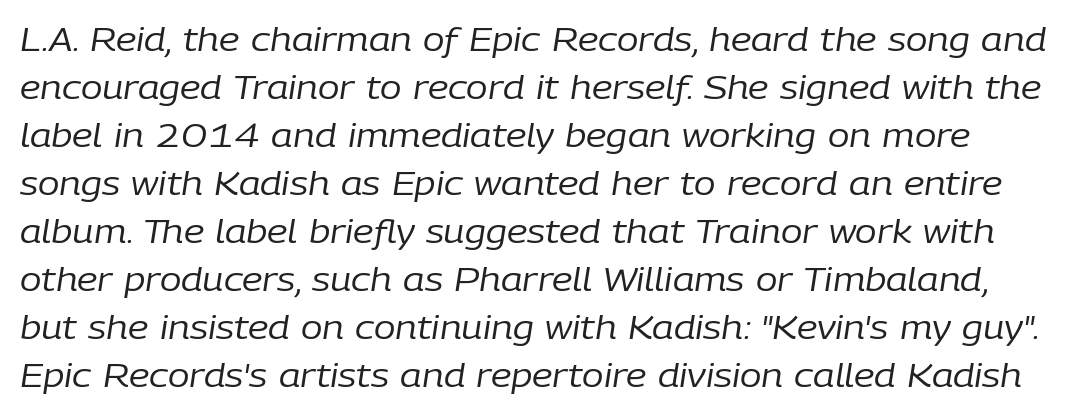
The image shows 32 px regular-weight type, italic (leaning right); set normal line spacing (1.5x), normal letter spacing, not underlined; low stroke contrast and a medium x-height.
